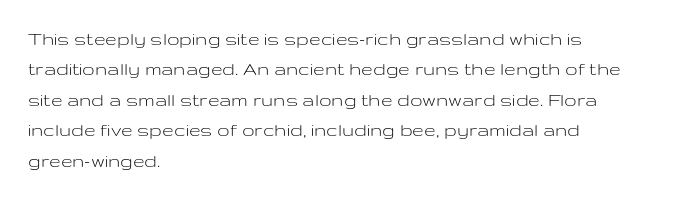
The image shows 21 px text type, upright; set left-aligned, normal line spacing (1.45x), normal letter spacing, not underlined.
